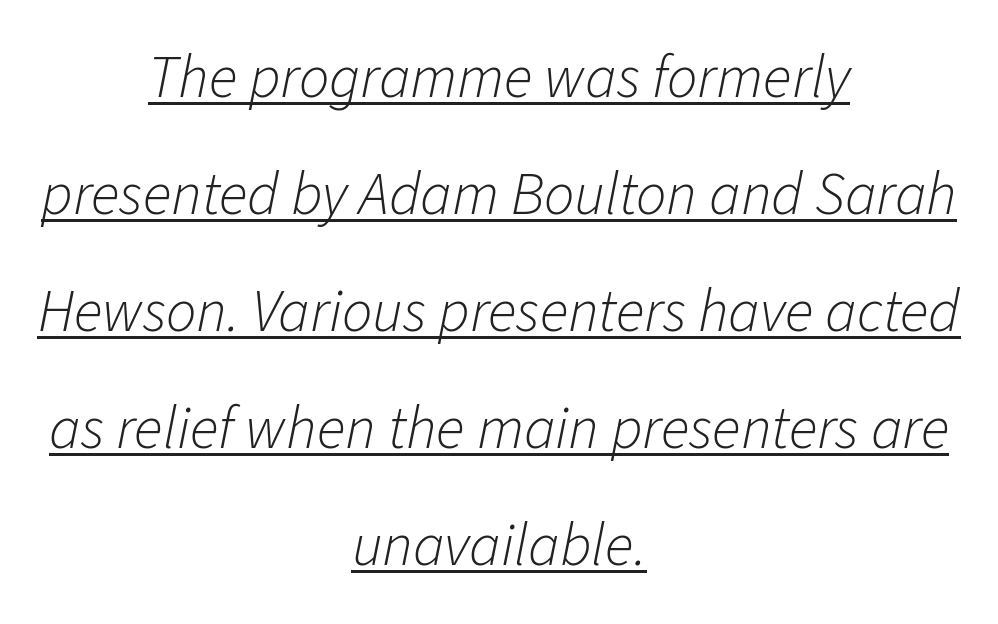
Q: Is the text bold? A: No.
Q: Is the text italic (slanted)? A: Yes, it leans right by about 11 degrees.
Q: Is the text underlined? A: Yes.
Q: How is the paragraph aligned? A: Centered.
Q: Is the spacing between letters normal or unusually wide? A: Normal.
Q: Is the spacing between lines tight, normal or loose? A: Loose.
Q: Width (condensed, normal, or wide)? A: Normal.
Q: Stroke contrast? A: Low.
Q: x-height? A: Medium.
Q: Monospaced? A: No.
